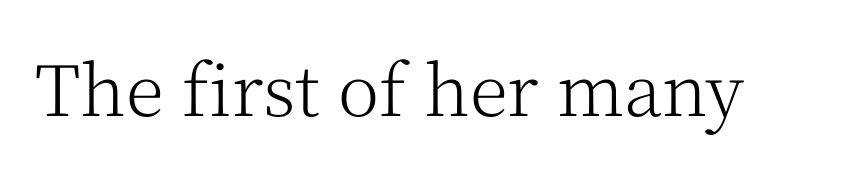
How are the letters spaced? Ordinarily, with no added tracking. These lines are rendered in a variable-pitch font. Decoration check: the copy has no underline. Is there any slant? The stems are plumb. Is the type heavy? It reads as light-to-regular instead.
